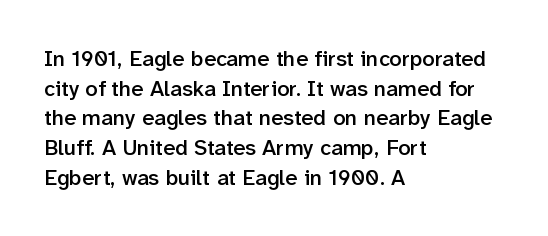
Q: Is the text bold? A: Semi-bold.
Q: Is the text italic (slanted)? A: No, it is upright.
Q: Is the text underlined? A: No.
Q: How is the paragraph aligned? A: Left-aligned.
Q: Is the spacing between letters normal or unusually wide? A: Normal.
Q: Is the spacing between lines tight, normal or loose? A: Normal.
